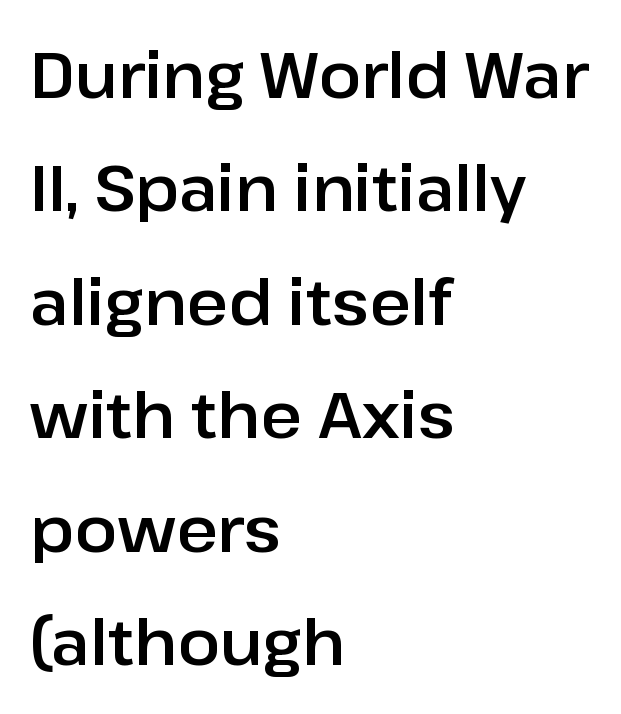
Each line starts at the same left margin while the right side varies. Each letter's strokes conclude bluntly, with no projecting serifs. The type sits square on the baseline with zero lean. Type without underlining. Observe the ordinary spacing: letters are neighbours, not strangers.
